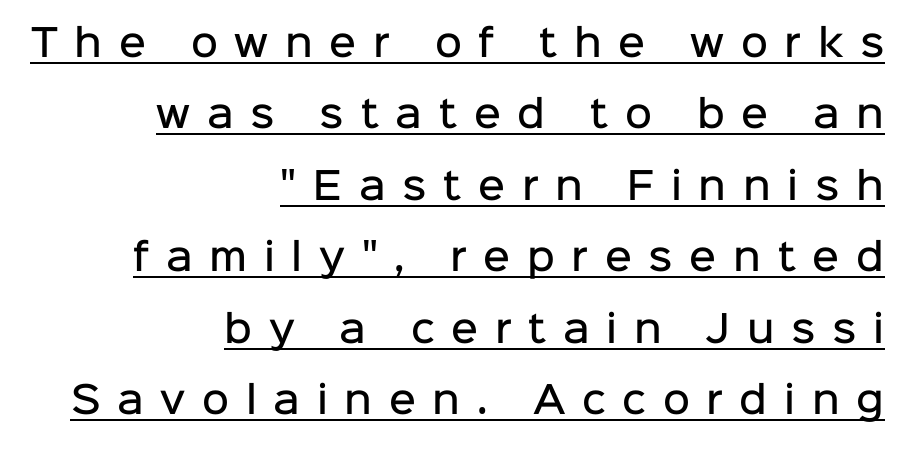
In terms of weight, the rendering is demibold, just under bold. Spacing verdict: proportional, widths tailored to each character. Leading: increased. The type is letterspaced generously, with wide tracking. Each letter's strokes conclude bluntly, with no projecting serifs.
